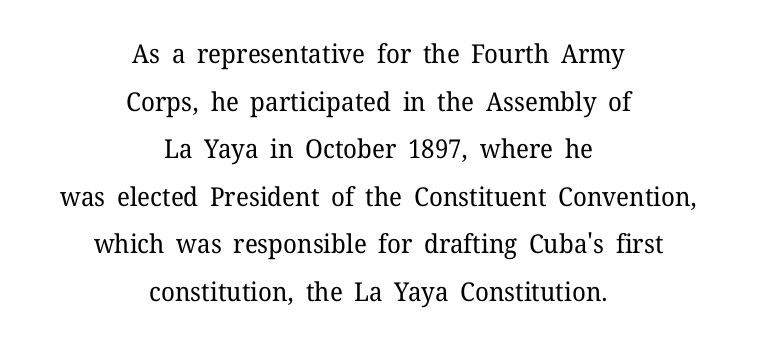
Unmarked baselines from the first word to the last. The letters stand upright; this is a roman face. Neither beginnings nor endings align; midpoints do. There is no visible air inserted between adjacent glyphs. The weight tops out at a normal text grade.
